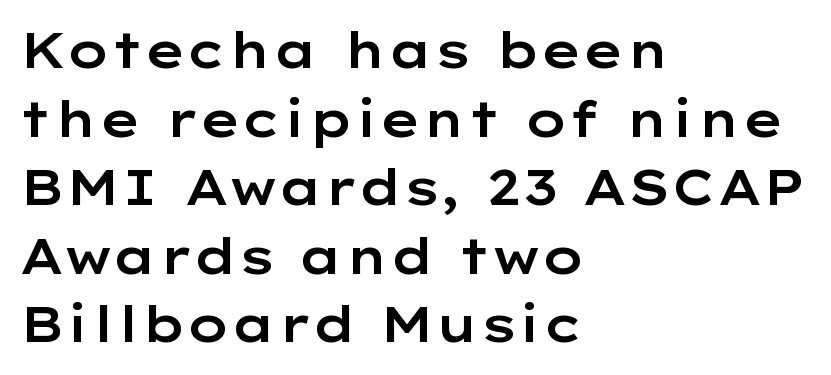
{"serif": "no", "italic": "no", "width": "wide", "stroke_contrast": "low", "x_height": "medium", "monospaced": "no", "underline": "no", "align": "left", "line_spacing": "normal", "line_spacing_ratio": 1.4, "letter_spacing": "normal", "letter_spacing_em": 0.0, "glyph_px": 49}
